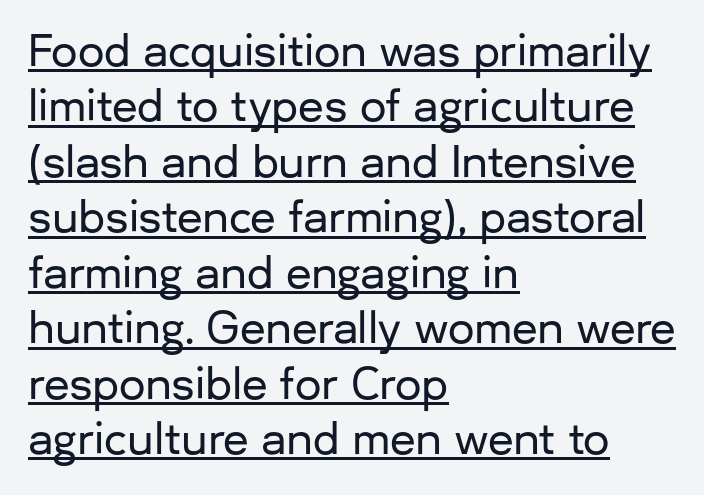
When letters stand straight like this, we call the style roman or upright. Look at the bottom of the vertical strokes: they stop flat, with no serifs. The glyphs are accompanied by a horizontal stroke just below them. The text block is weighted toward the left margin, trailing off unevenly rightward.
